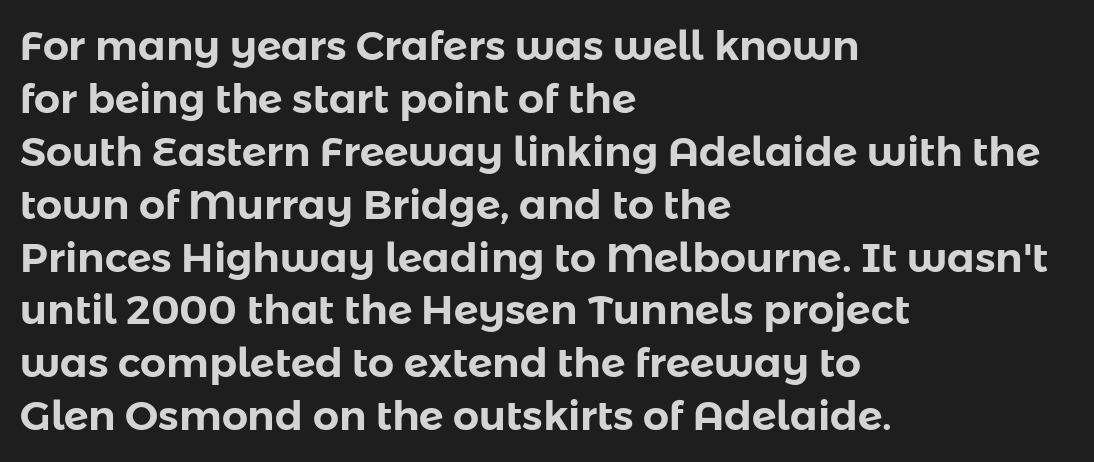
Vertical strokes here are truly vertical. The leading is moderate, giving the passage an even texture. Note the varied advance widths — an 'i' is clearly narrower than an 'm'. Nope, no serifs anywhere on these letters. Observe the ordinary spacing: letters are neighbours, not strangers. These lines stack with their left ends in a neat column.
